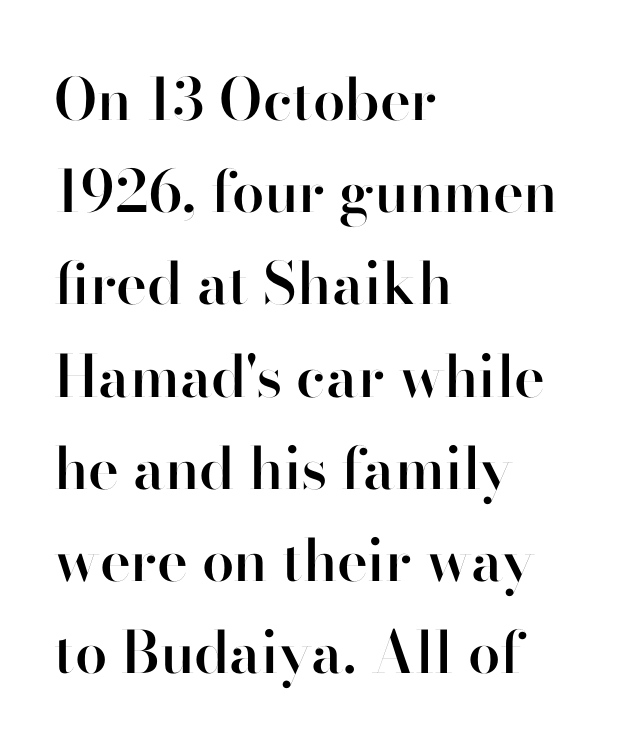
Q: Is the text bold? A: Semi-bold.
Q: Is the text italic (slanted)? A: No, it is upright.
Q: Is the typeface a serif or a sans-serif typeface? A: Sans-serif.
Q: Is the text underlined? A: No.
Q: How is the paragraph aligned? A: Left-aligned.
Q: Is the spacing between letters normal or unusually wide? A: Normal.
Q: Is the spacing between lines tight, normal or loose? A: Normal.
Q: Width (condensed, normal, or wide)? A: Normal.
Q: Stroke contrast? A: High.
Q: x-height? A: Small.
Q: Monospaced? A: No.
